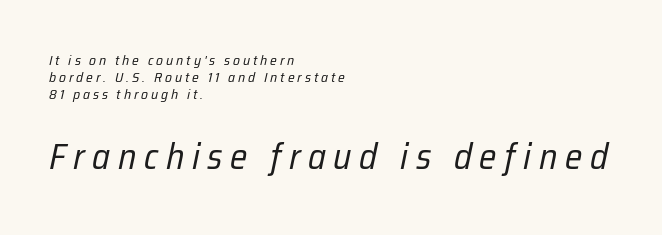
The image shows 36 px regular-weight, condensed type, italic (leaning right); set left-aligned, line spacing 1.2x, unusually wide letter spacing (+0.21 em), not underlined; the second (bottom) block is 2.57x larger; low stroke contrast and a medium x-height.
